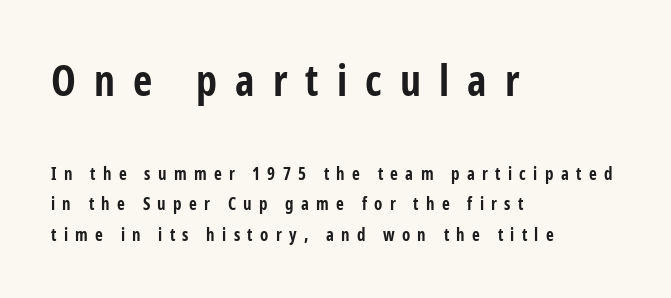
Q: Is the text bold? A: Yes.
Q: Is the text italic (slanted)? A: No, it is upright.
Q: Is the typeface a serif or a sans-serif typeface? A: Sans-serif.
Q: Is the text underlined? A: No.
Q: How is the paragraph aligned? A: Left-aligned.
Q: Is the spacing between letters normal or unusually wide? A: Unusually wide.
Q: Which block of text is set in a larger size, the first (top) or the second (bottom)? A: The first (top) one.
Q: Width (condensed, normal, or wide)? A: Condensed.
Q: Stroke contrast? A: Low.
Q: x-height? A: Medium.
Q: Monospaced? A: No.
